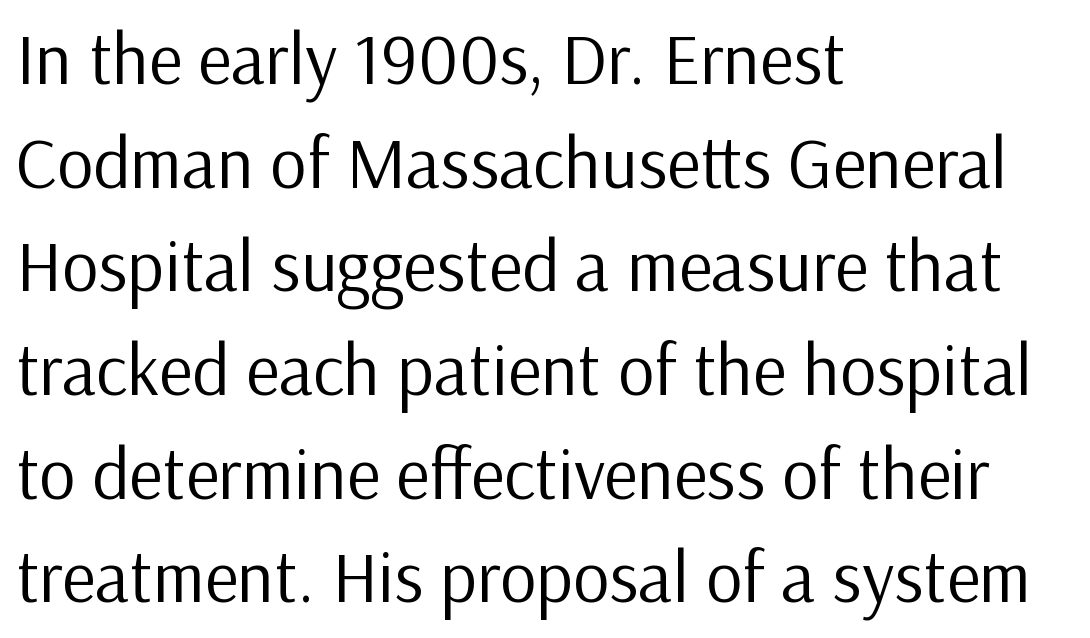
{"serif": "no", "italic": "no", "bold": "no", "weight": "regular", "width": "normal", "stroke_contrast": "low", "x_height": "medium", "monospaced": "no", "underline": "no", "align": "left", "line_spacing": "normal", "line_spacing_ratio": 1.44, "letter_spacing": "normal", "letter_spacing_em": 0.0, "glyph_px": 72}
